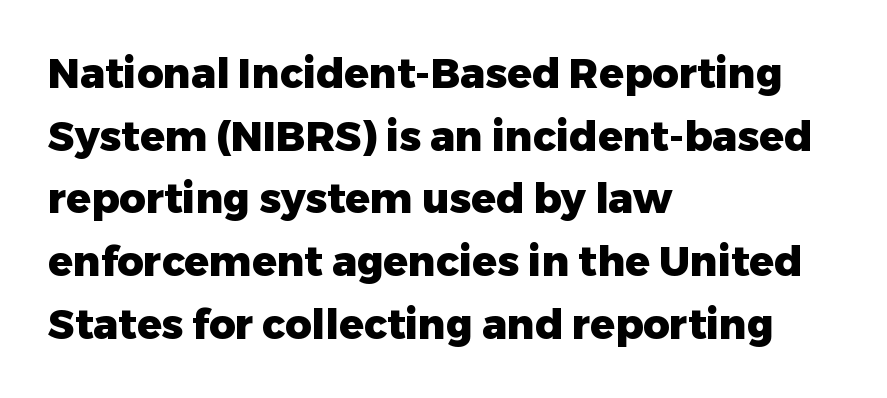
{"serif": "no", "italic": "no", "bold": "yes", "weight": "heavy", "width": "normal", "stroke_contrast": "low", "x_height": "medium", "monospaced": "no", "underline": "no", "align": "left", "line_spacing": "normal", "line_spacing_ratio": 1.53, "letter_spacing": "normal", "letter_spacing_em": 0.0, "glyph_px": 41}
